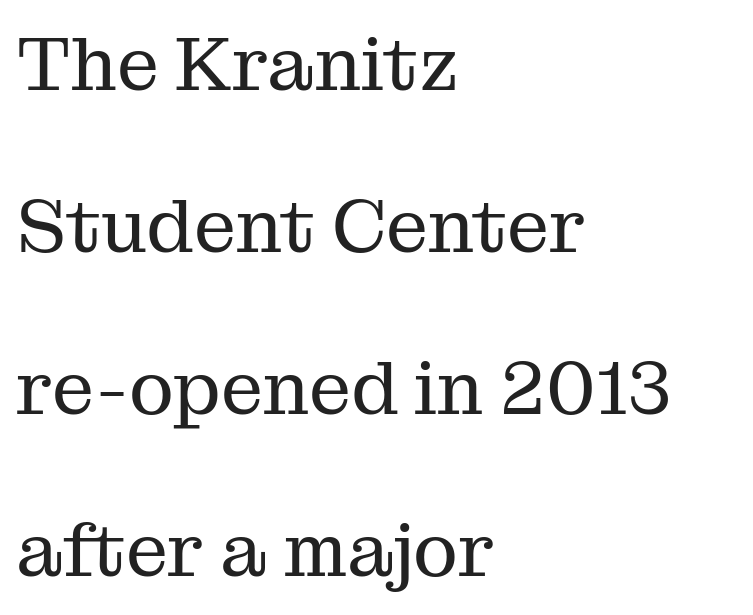
Q: Is the text bold? A: No.
Q: Is the text italic (slanted)? A: No, it is upright.
Q: Is the typeface a serif or a sans-serif typeface? A: Serif.
Q: Is the text underlined? A: No.
Q: How is the paragraph aligned? A: Left-aligned.
Q: Is the spacing between letters normal or unusually wide? A: Normal.
Q: Is the spacing between lines tight, normal or loose? A: Loose.
Q: Width (condensed, normal, or wide)? A: Normal.
Q: Stroke contrast? A: Medium.
Q: x-height? A: Medium.
Q: Monospaced? A: No.
